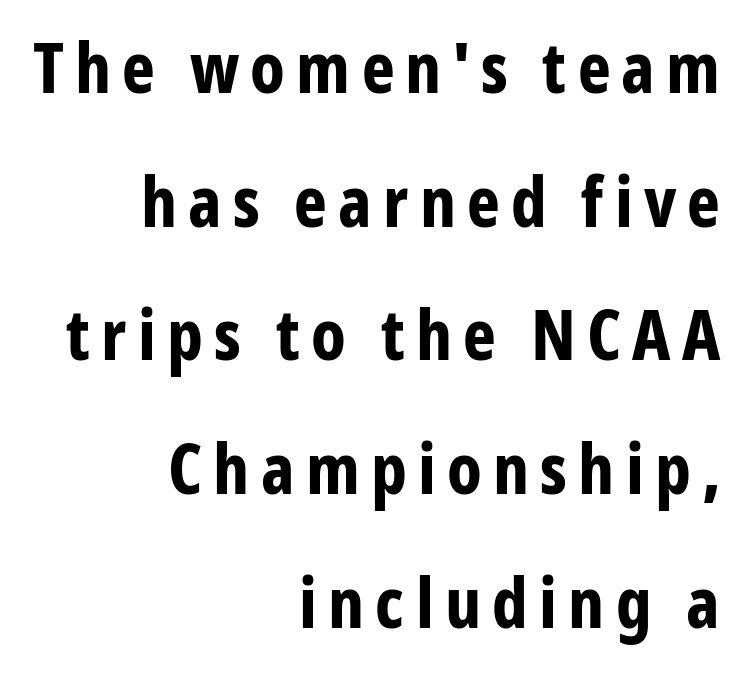
{"serif": "no", "italic": "no", "bold": "yes", "weight": "bold", "width": "condensed", "stroke_contrast": "low", "x_height": "medium", "monospaced": "no", "underline": "no", "align": "right", "line_spacing": "loose", "line_spacing_ratio": 1.91, "glyph_px": 70}
